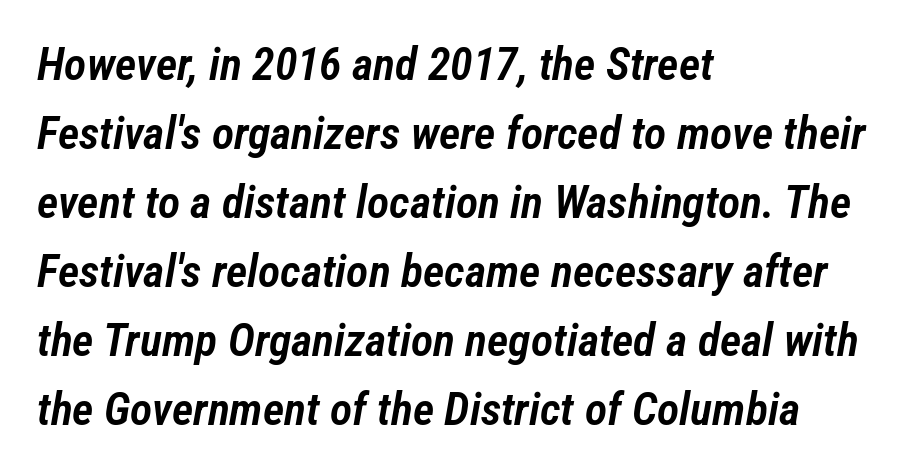
Every row of glyphs begins at an identical x-position on the left. The characters look somewhat weighty, a semibold short of true bold. Honestly, the row spacing looks completely unremarkable. The glyphs are unaccompanied by any horizontal stroke below them. Tall strokes in this sample are angled rather than plumb.
